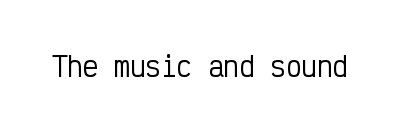
Q: Is the text italic (slanted)? A: No, it is upright.
Q: Is the text underlined? A: No.
Q: Is the spacing between letters normal or unusually wide? A: Normal.
